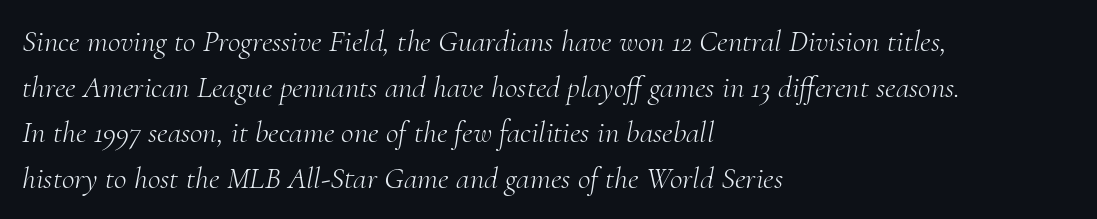
Q: Is the text bold? A: No.
Q: Is the text italic (slanted)? A: Yes, it leans right by about 10 degrees.
Q: Is the typeface a serif or a sans-serif typeface? A: Serif.
Q: Is the text underlined? A: No.
Q: How is the paragraph aligned? A: Left-aligned.
Q: Is the spacing between letters normal or unusually wide? A: Normal.
Q: Is the spacing between lines tight, normal or loose? A: Normal.
Q: Width (condensed, normal, or wide)? A: Normal.
Q: Stroke contrast? A: Medium.
Q: x-height? A: Small.
Q: Monospaced? A: No.
